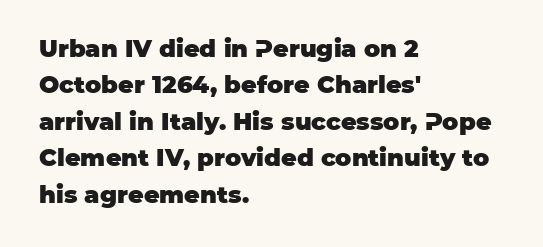
Q: Is the text bold? A: Yes.
Q: Is the text italic (slanted)? A: No, it is upright.
Q: Is the text underlined? A: No.
Q: How is the paragraph aligned? A: Left-aligned.
Q: Is the spacing between letters normal or unusually wide? A: Normal.
Q: Is the spacing between lines tight, normal or loose? A: Normal.
